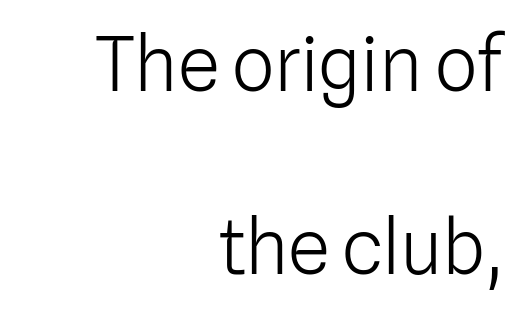
{"serif": "no", "italic": "no", "bold": "no", "weight": "light", "width": "normal", "stroke_contrast": "low", "x_height": "medium", "monospaced": "no", "underline": "no", "align": "right", "line_spacing": "loose", "line_spacing_ratio": 2.41, "letter_spacing": "normal", "letter_spacing_em": 0.0, "glyph_px": 76}
